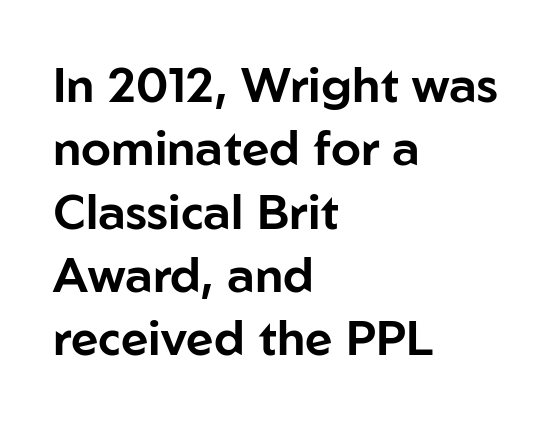
The passage shown is typed in a proportional face where columns would drift. Each new line begins a customary step beneath the previous one. Bare-footed words on every line. Look at the tracking — it's just the regular setting, nothing added. The font family rendered here belongs to the sans-serif group. Every stem runs plumb, perpendicular to the baseline.
